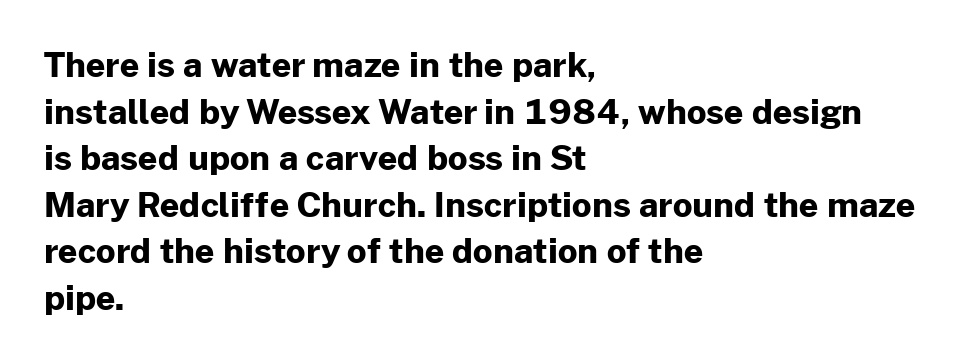
Q: Is the text bold? A: Yes.
Q: Is the text italic (slanted)? A: No, it is upright.
Q: Is the typeface a serif or a sans-serif typeface? A: Sans-serif.
Q: Is the text underlined? A: No.
Q: How is the paragraph aligned? A: Left-aligned.
Q: Is the spacing between letters normal or unusually wide? A: Normal.
Q: Is the spacing between lines tight, normal or loose? A: Normal.
Q: Width (condensed, normal, or wide)? A: Normal.
Q: Stroke contrast? A: Low.
Q: x-height? A: Medium.
Q: Monospaced? A: No.
